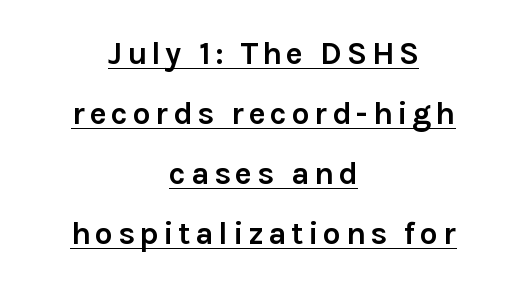
Here the designer chose a conventional face with non-uniform glyph widths. You'd pick this weight for a headline — it's a proper bold. Tall strokes in this sample are plumb rather than angled. Beneath each row of characters lies a ruled line.
